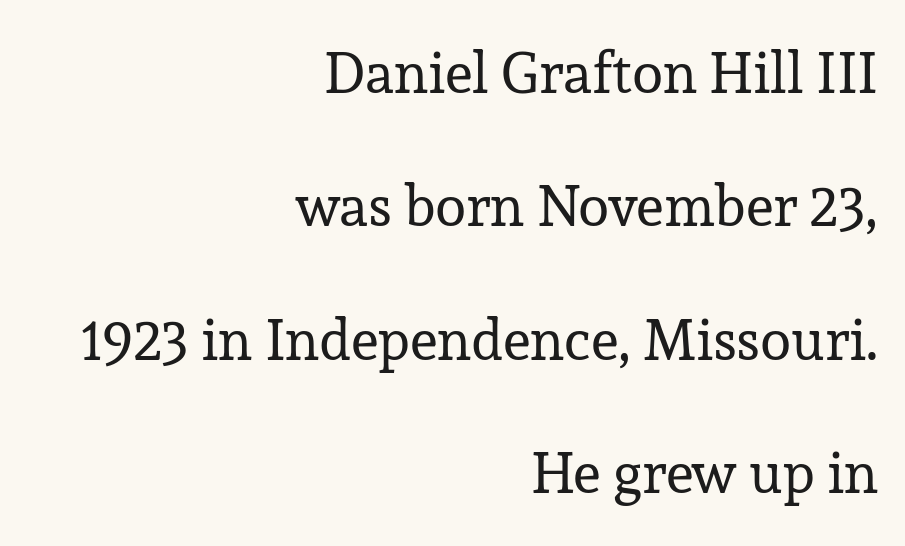
The image shows 57 px regular-weight serif type, upright; set right-aligned, loose line spacing (2.34x), normal letter spacing, not underlined; low stroke contrast and a medium x-height.
